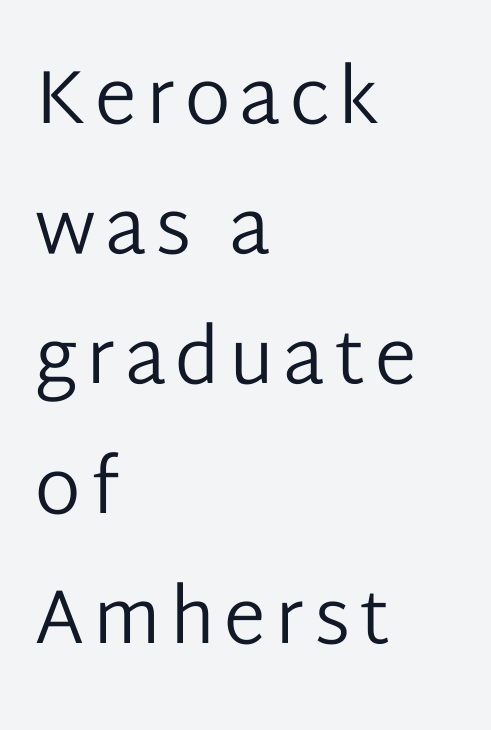
{"serif": "no", "italic": "no", "bold": "no", "weight": "regular", "width": "normal", "stroke_contrast": "low", "x_height": "medium", "monospaced": "no", "underline": "no", "align": "left", "line_spacing_ratio": 1.71, "glyph_px": 76}
